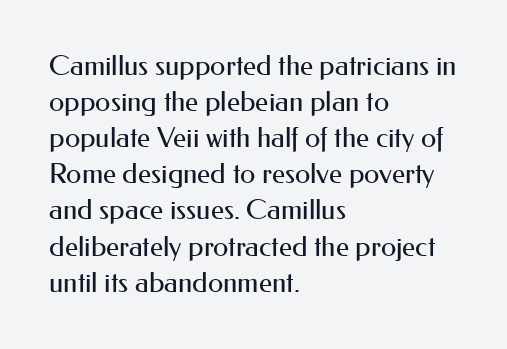
{"serif": "no", "italic": "no", "bold": "no", "weight": "regular", "width": "normal", "stroke_contrast": "medium", "x_height": "small", "monospaced": "no", "underline": "no", "align": "left", "line_spacing": "normal", "line_spacing_ratio": 1.29, "letter_spacing": "normal", "letter_spacing_em": 0.0, "glyph_px": 28}
